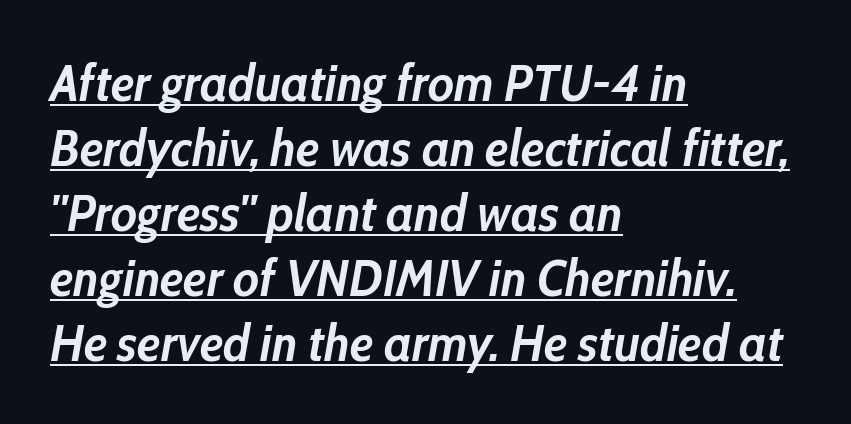
{"italic": "yes", "lean": "right", "slant_degrees": 10, "bold": "yes", "weight": "semibold", "width": "condensed", "stroke_contrast": "low", "x_height": "medium", "monospaced": "no", "underline": "yes", "align": "left", "line_spacing": "normal", "line_spacing_ratio": 1.25, "letter_spacing": "normal", "letter_spacing_em": 0.0, "glyph_px": 52}
